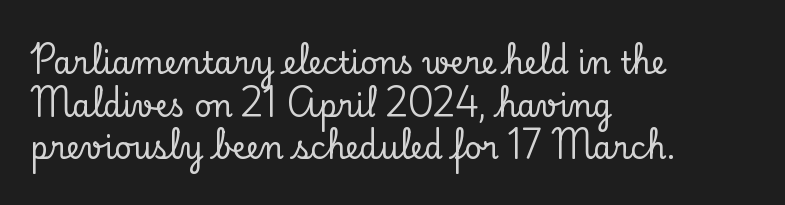
Standard letterfit; no display-style spreading of the glyphs. The type sits square on the baseline with zero lean. Visually the block forms a straight wall on the left and a jagged coastline on the right. Classification — serif. This sample has the flowing, uneven cadence of proportional lettering. Regarding leading, the lines here are spaced in the standard way.
